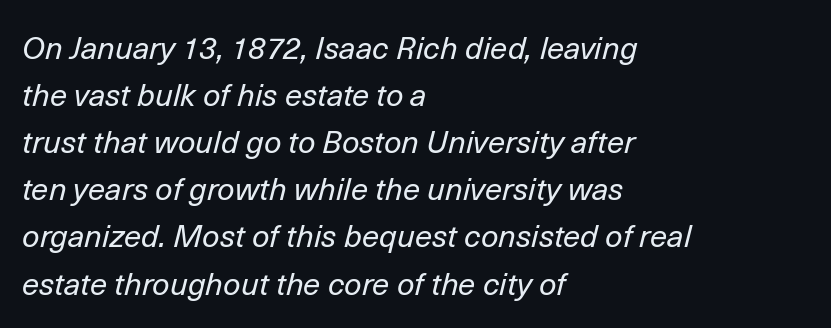
Q: Is the text bold? A: No.
Q: Is the text italic (slanted)? A: Yes, it leans right by about 14 degrees.
Q: Is the text underlined? A: No.
Q: How is the paragraph aligned? A: Left-aligned.
Q: Is the spacing between letters normal or unusually wide? A: Normal.
Q: Is the spacing between lines tight, normal or loose? A: Normal.
Q: Width (condensed, normal, or wide)? A: Normal.
Q: Stroke contrast? A: Low.
Q: x-height? A: Medium.
Q: Monospaced? A: No.
